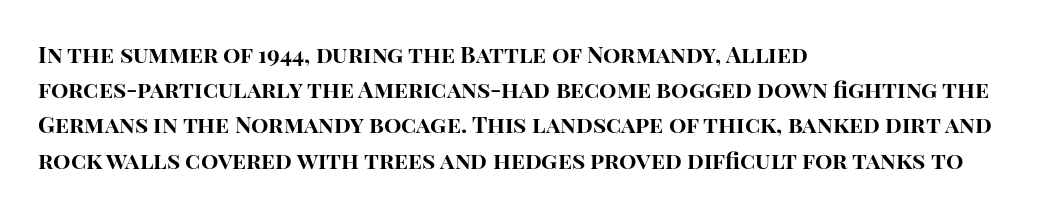
Q: Is the text bold? A: Yes.
Q: Is the text italic (slanted)? A: No, it is upright.
Q: Is the text underlined? A: No.
Q: How is the paragraph aligned? A: Left-aligned.
Q: Is the spacing between letters normal or unusually wide? A: Normal.
Q: Is the spacing between lines tight, normal or loose? A: Normal.
